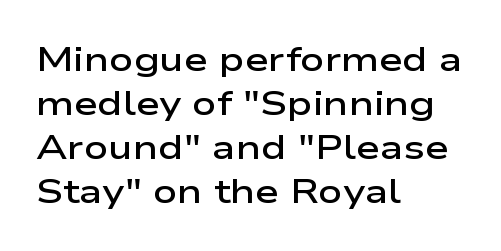
{"serif": "no", "italic": "no", "bold": "semi", "weight": "semibold", "width": "wide", "stroke_contrast": "low", "x_height": "medium", "monospaced": "no", "underline": "no", "align": "left", "line_spacing": "normal", "line_spacing_ratio": 1.29, "letter_spacing": "normal", "letter_spacing_em": 0.0, "glyph_px": 34}
